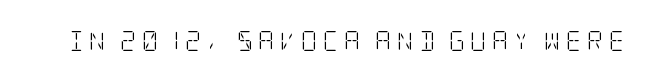
Every character sits straight up, as roman type does. Short note: letters widely spaced. The passage shown is not underscored anywhere. This is not heavy type; no bold has been used.
